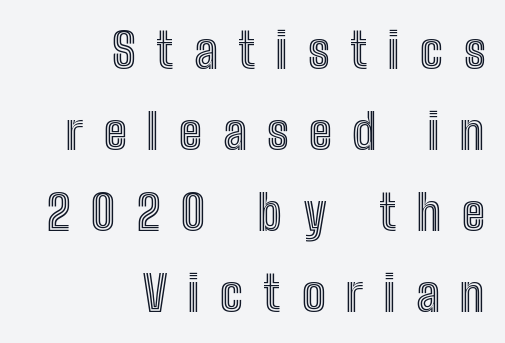
The image shows 49 px condensed type, upright; set right-aligned, normal line spacing (1.65x), unusually wide letter spacing (+0.42 em), not underlined; a medium x-height.
